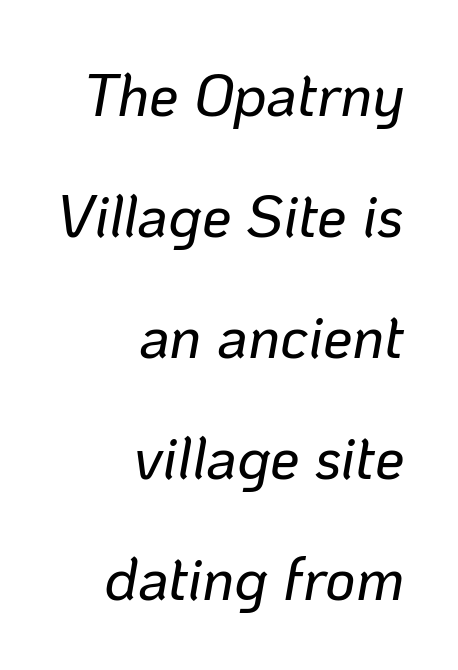
The image shows 59 px text type, italic (leaning right); set right-aligned, loose line spacing (2.05x), normal letter spacing, not underlined; low stroke contrast and a medium x-height.
